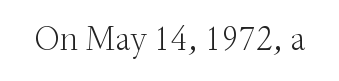
Think of a printed novel: that variable character pitch is what you see here. The specimen reads as upright at a glance. Font category for this specimen: serif. No extra ink here — the face is not bold. Tracking here is standard; glyphs follow each other at the usual distance.
